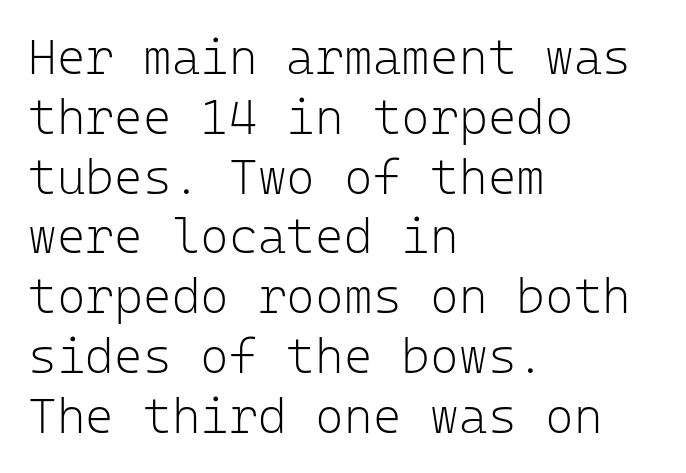
The setting favours the left margin, as ordinary paragraphs usually do. The space directly below the letters is spotless. Nope, no serifs anywhere on these letters. Weight: in the light-to-regular range. Ordinary non-slanted type is in use.
